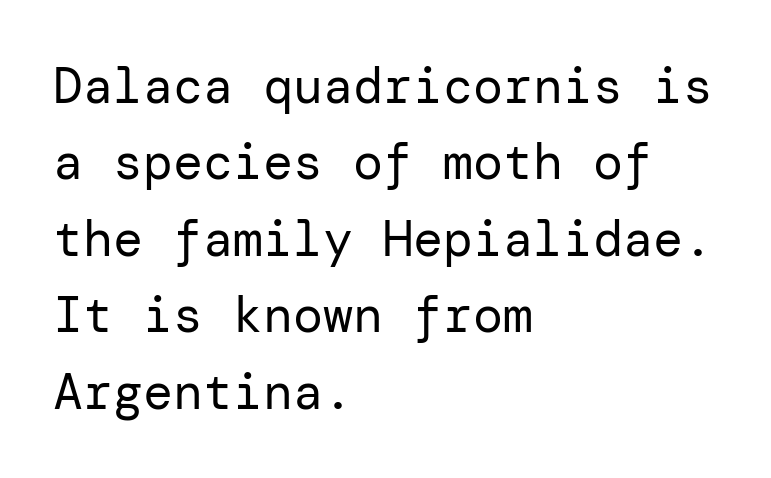
{"serif": "no", "italic": "no", "bold": "no", "weight": "regular", "width": "normal", "stroke_contrast": "low", "x_height": "medium", "underline": "no", "align": "left", "line_spacing": "normal", "line_spacing_ratio": 1.53, "letter_spacing": "normal", "letter_spacing_em": 0.0, "glyph_px": 50}
